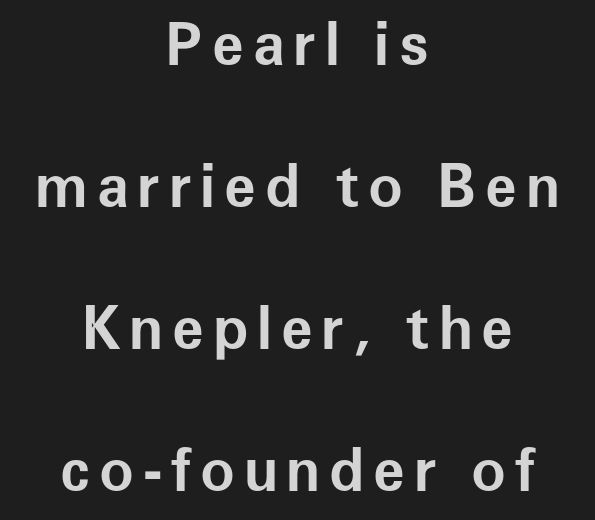
Line spacing here is loose. The letters stand upright; this is a roman face. Look at the stroke-to-counter ratio: heavy, a bold. The area under the type is left untouched. This rendering uses center alignment, leaving both contours irregular but symmetric.
